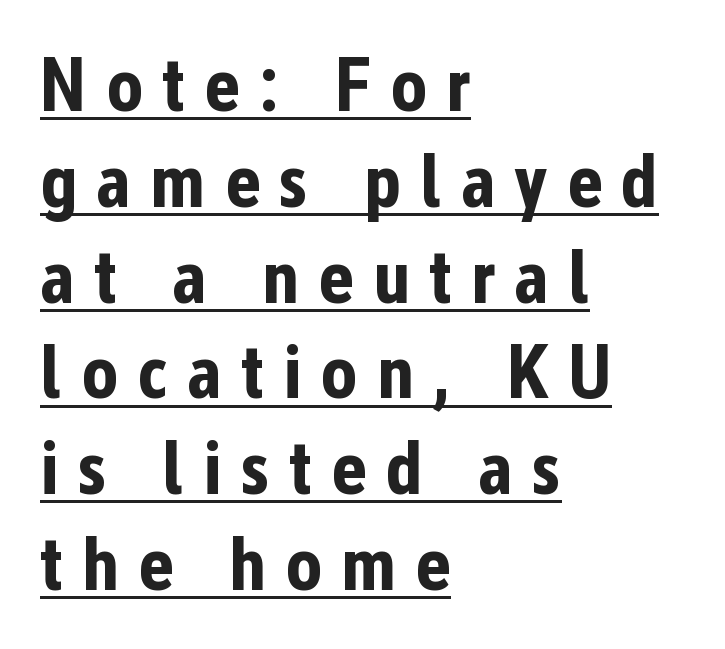
Q: Is the text bold? A: Yes.
Q: Is the text italic (slanted)? A: No, it is upright.
Q: Is the typeface a serif or a sans-serif typeface? A: Sans-serif.
Q: Is the text underlined? A: Yes.
Q: How is the paragraph aligned? A: Left-aligned.
Q: Is the spacing between letters normal or unusually wide? A: Unusually wide.
Q: Is the spacing between lines tight, normal or loose? A: Normal.
Q: Width (condensed, normal, or wide)? A: Condensed.
Q: Stroke contrast? A: Low.
Q: x-height? A: Medium.
Q: Monospaced? A: No.
